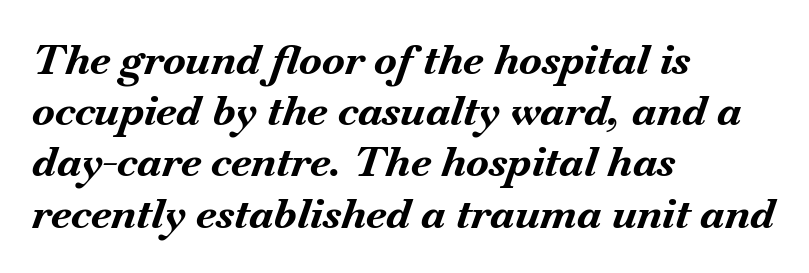
The image shows 42 px bold type, italic (leaning right); set left-aligned, line spacing 1.22x, normal letter spacing, not underlined; medium stroke contrast and a small x-height.
